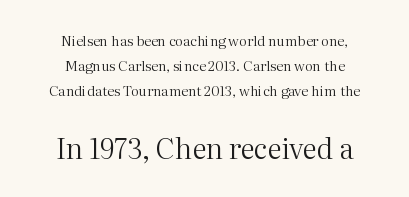
{"serif": "yes", "italic": "no", "bold": "no", "weight": "regular", "width": "normal", "stroke_contrast": "medium", "x_height": "medium", "monospaced": "no", "underline": "no", "align": "center", "line_spacing_ratio": 1.77, "letter_spacing": "normal", "letter_spacing_em": 0.0, "larger_block": "second", "size_ratio": 2.0, "glyph_px": 28}
